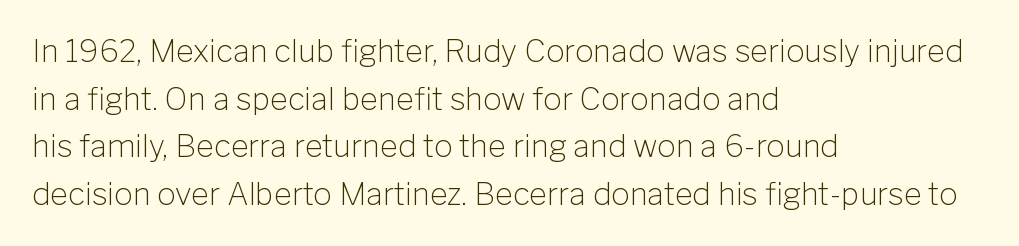
Q: Is the text bold? A: No.
Q: Is the text italic (slanted)? A: No, it is upright.
Q: Is the typeface a serif or a sans-serif typeface? A: Sans-serif.
Q: Is the text underlined? A: No.
Q: How is the paragraph aligned? A: Left-aligned.
Q: Is the spacing between letters normal or unusually wide? A: Normal.
Q: Is the spacing between lines tight, normal or loose? A: Normal.
Q: Width (condensed, normal, or wide)? A: Normal.
Q: Stroke contrast? A: Low.
Q: x-height? A: Medium.
Q: Monospaced? A: No.
